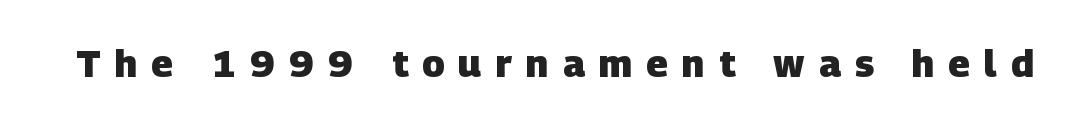
The passage shown is typed in a proportional face where columns would drift. Does extra space separate the letters? Yes, quite a lot of it. Clear beneath every line of the passage. The text was rendered using a sans face with plain stroke endings. These words are printed bold, with thick strokes throughout.
